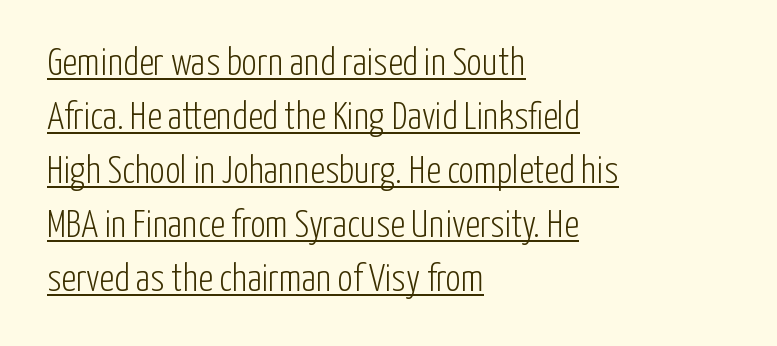
{"serif": "no", "italic": "no", "bold": "no", "weight": "light", "width": "condensed", "stroke_contrast": "low", "x_height": "medium", "monospaced": "no", "underline": "yes", "align": "left", "line_spacing": "normal", "line_spacing_ratio": 1.42, "letter_spacing": "normal", "letter_spacing_em": 0.0, "glyph_px": 38}
